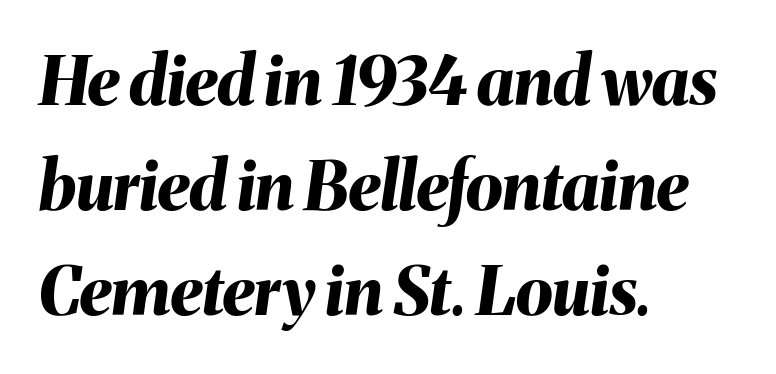
{"italic": "yes", "lean": "right", "slant_degrees": 8, "bold": "yes", "weight": "bold", "width": "normal", "stroke_contrast": "medium", "x_height": "medium", "monospaced": "no", "underline": "no", "align": "left", "line_spacing": "normal", "line_spacing_ratio": 1.57, "letter_spacing": "normal", "letter_spacing_em": 0.0, "glyph_px": 67}
